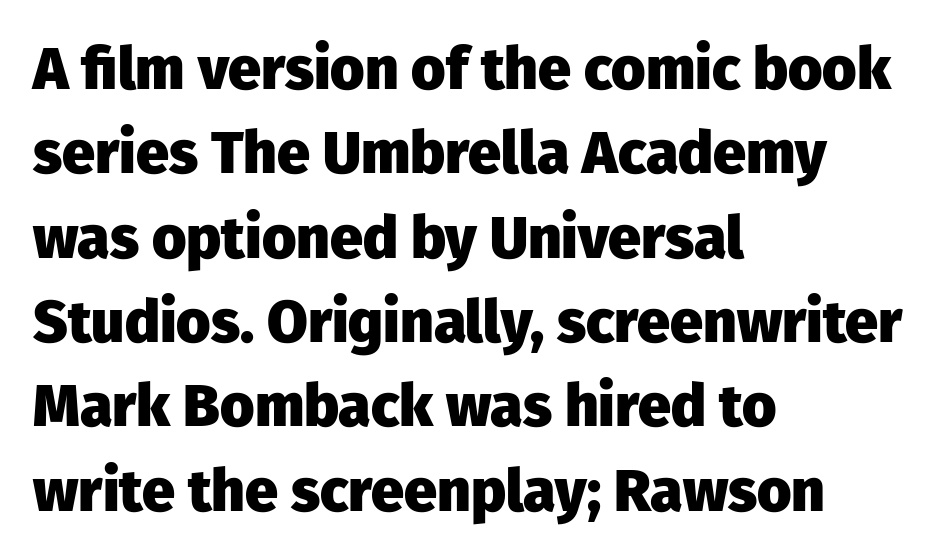
{"serif": "no", "italic": "no", "bold": "yes", "weight": "heavy", "width": "normal", "stroke_contrast": "low", "x_height": "medium", "monospaced": "no", "underline": "no", "align": "left", "line_spacing": "normal", "line_spacing_ratio": 1.43, "letter_spacing": "normal", "letter_spacing_em": 0.0, "glyph_px": 59}
